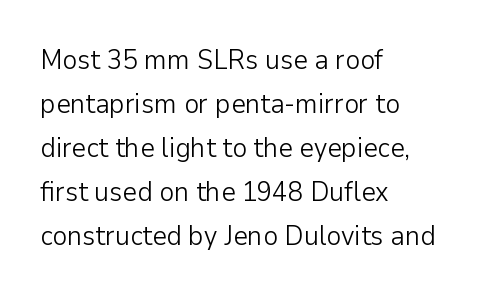
Q: Is the text bold? A: No.
Q: Is the text italic (slanted)? A: No, it is upright.
Q: Is the typeface a serif or a sans-serif typeface? A: Sans-serif.
Q: Is the text underlined? A: No.
Q: How is the paragraph aligned? A: Left-aligned.
Q: Is the spacing between letters normal or unusually wide? A: Normal.
Q: Is the spacing between lines tight, normal or loose? A: Normal.
Q: Width (condensed, normal, or wide)? A: Normal.
Q: Stroke contrast? A: Low.
Q: x-height? A: Medium.
Q: Monospaced? A: No.
